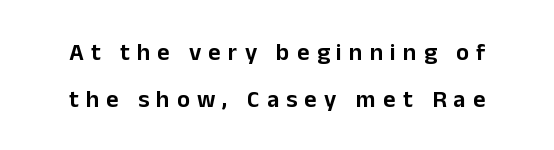
{"italic": "no", "underline": "no", "line_spacing": "loose", "line_spacing_ratio": 1.94, "letter_spacing": "wide", "letter_spacing_em": 0.3, "glyph_px": 24}
